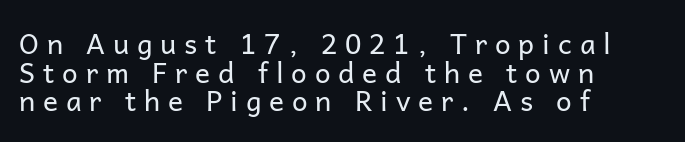
No chunkiness to these letters — they're not bold. Each letter keeps its own natural width here, so spacing adapts to shape. Examine the stroke ends and you'll find no serifs. The area under the type is left untouched.
